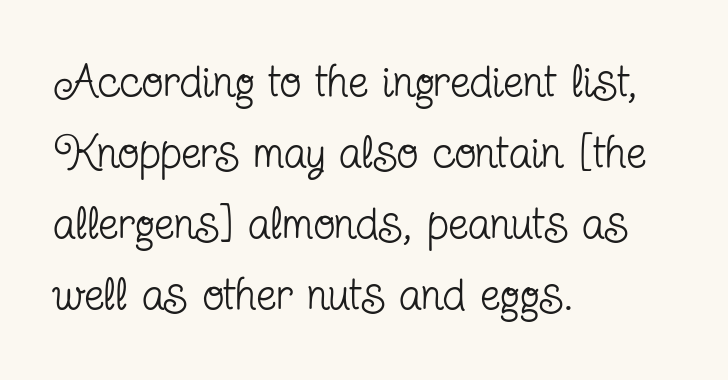
{"serif": "yes", "italic": "no", "bold": "no", "weight": "regular", "width": "condensed", "stroke_contrast": "low", "x_height": "medium", "monospaced": "no", "underline": "no", "align": "left", "line_spacing": "normal", "line_spacing_ratio": 1.58, "letter_spacing": "normal", "letter_spacing_em": 0.0, "glyph_px": 45}
